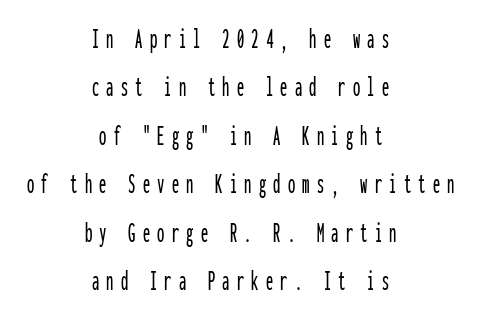
If you measured baseline to baseline, you'd find a middling distance. A typesetter would call this monospace, since all characters share one set width. Unmarked baselines from the first word to the last. Substantial extra tracking has been applied to these lines. Unlike italic type, these characters show no tilt at all. Line starts and ends both wander, symmetrically.
